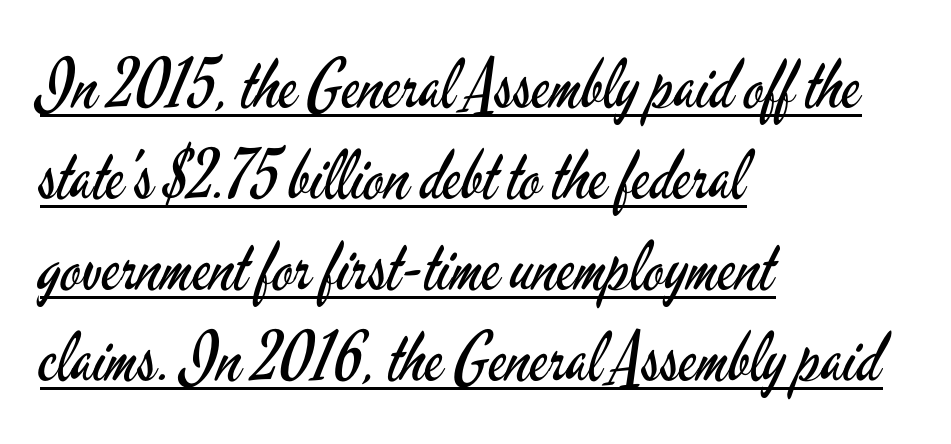
This rendering uses left alignment, leaving the right contour irregular. Students, note that the glyphs here touch the page at normal intervals. The weight would be labelled regular, book, light, or lighter still. The passage shown is typed in a proportional face where columns would drift. Horizontal bands of white between lines are of average thickness. Quick note: underline on.
